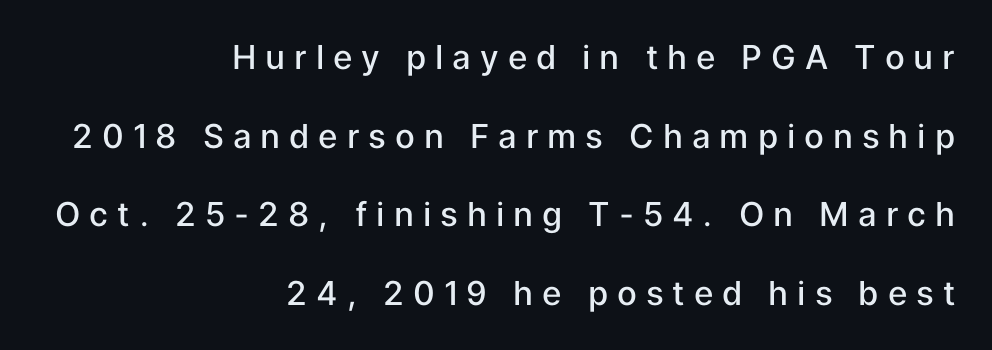
This sample uses expanded letter spacing, leaving extra air between glyphs. Is this a sans? Yes — the strokes have no serifs. The passage shown is typed in a proportional face where columns would drift. A bit beefed up — I'd call it semibold rather than bold.
